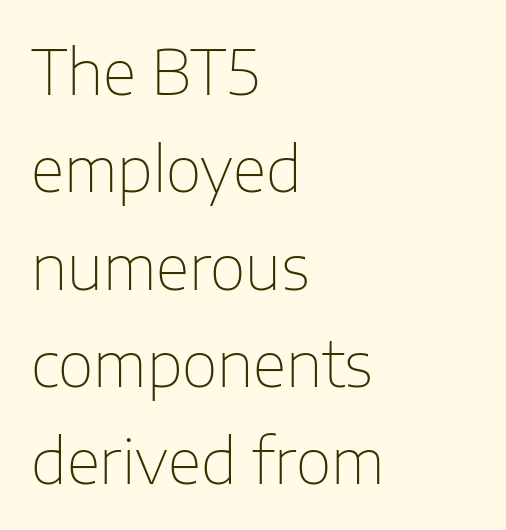
{"serif": "no", "italic": "no", "bold": "no", "weight": "thin", "width": "normal", "stroke_contrast": "low", "x_height": "medium", "monospaced": "no", "underline": "no", "align": "left", "line_spacing": "normal", "line_spacing_ratio": 1.57, "letter_spacing": "normal", "letter_spacing_em": 0.0, "glyph_px": 62}
